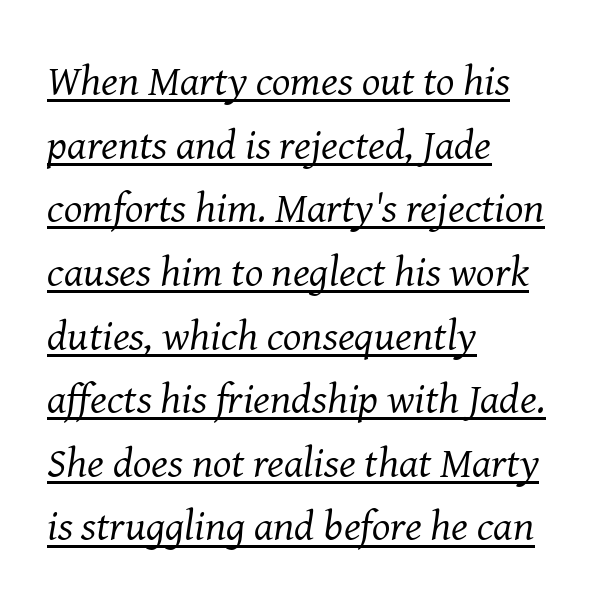
Q: Is the text bold? A: No.
Q: Is the text italic (slanted)? A: Yes, it leans right by about 8 degrees.
Q: Is the typeface a serif or a sans-serif typeface? A: Serif.
Q: Is the text underlined? A: Yes.
Q: How is the paragraph aligned? A: Left-aligned.
Q: Is the spacing between letters normal or unusually wide? A: Normal.
Q: Is the spacing between lines tight, normal or loose? A: Normal.
Q: Width (condensed, normal, or wide)? A: Normal.
Q: Stroke contrast? A: Medium.
Q: x-height? A: Medium.
Q: Monospaced? A: No.
